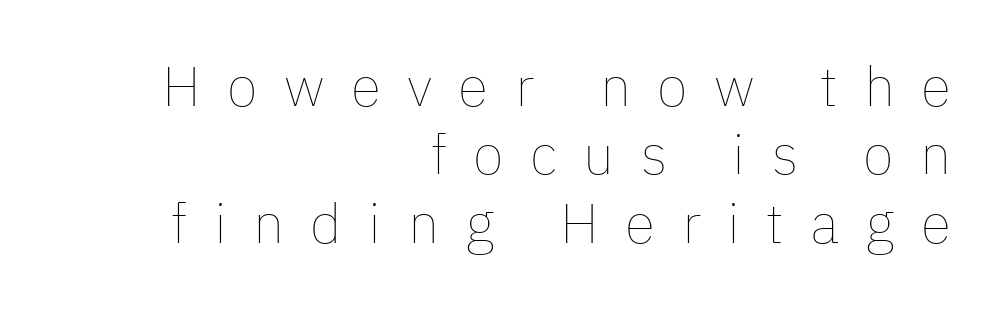
The image shows 56 px thin type, upright; set right-aligned, line spacing 1.22x, unusually wide letter spacing (+0.47 em), not underlined; low stroke contrast and a medium x-height.
